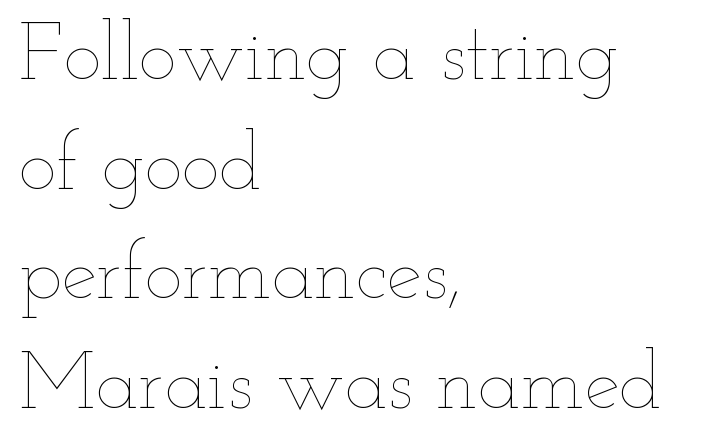
What's the leading like? Ordinary, nothing unusual. Looks like regular typesetting: each glyph gets only the width it needs. Glance below the letters and you will spot only blank space. The line texture is even and compact thanks to regular tracking. On a weight scale, this lands at 450 or below.
